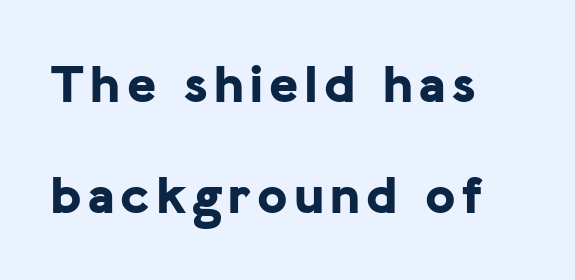
{"serif": "no", "italic": "no", "bold": "yes", "weight": "bold", "width": "normal", "stroke_contrast": "low", "x_height": "medium", "monospaced": "no", "underline": "no", "align": "left", "line_spacing": "loose", "line_spacing_ratio": 2.02, "glyph_px": 55}
